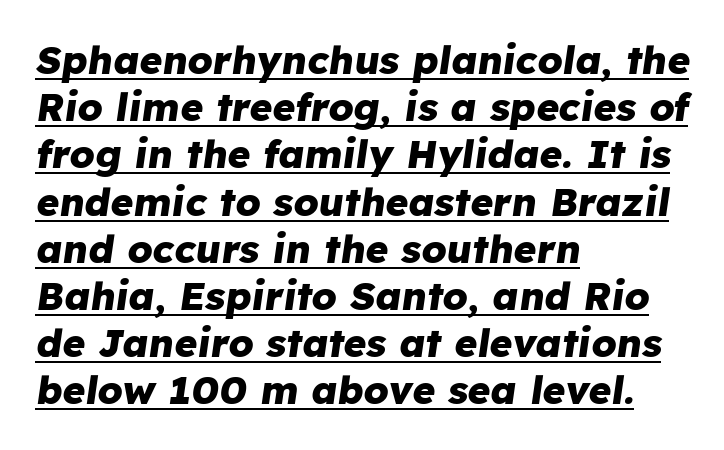
The image shows 39 px heavy type, italic (leaning right); set left-aligned, line spacing 1.21x, normal letter spacing, underlined; low stroke contrast and a medium x-height.
